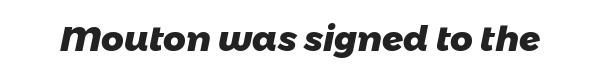
Is the letter spacing exaggerated? No — it looks like the ordinary default. I'd call this a sans setting — the letters go barefoot. Underline: absent. The rendering uses natural spacing where letterforms have individual widths. Thick stems and heavy bowls — unmistakably bold.
